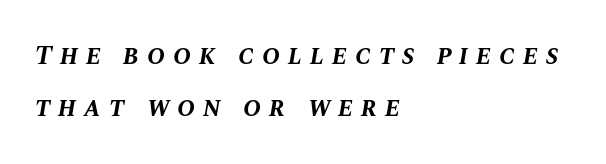
Notice how the passage keeps a crisp vertical edge on the left only. The passage shown is not underscored anywhere. Characters follow at a spacing far wider than the type designer built in. The glyphs have the mass of a bold cut. Emphasis-style slanted type is in use. Regarding leading, the lines here are spaced well apart.
